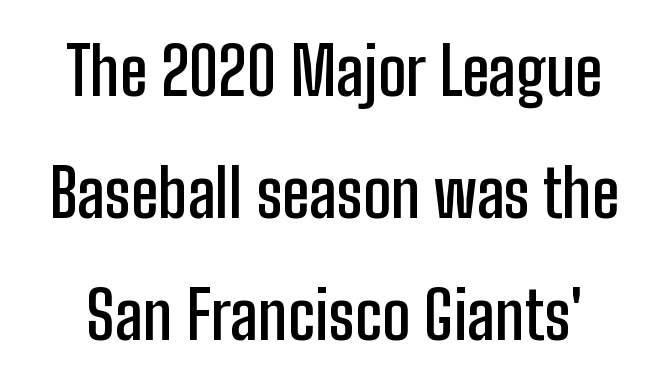
Caption: semibold face, moderately heavy strokes. Do the letters lean? They stand straight. The passage shown is typed in a proportional face where columns would drift. Glance below the letters and you will spot only blank space. Honestly, the letter spacing is just normal — you wouldn't notice it. What kind of face is this? One without serifs — a sans.
